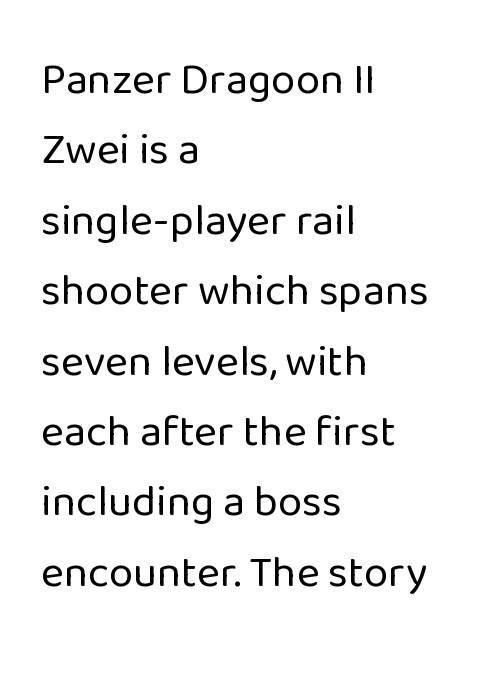
Descenders are the only things crossing below the line. Letters have the restrained weight of plain body copy at most. Spacing verdict: proportional, widths tailored to each character. These lines stack with their left ends in a neat column.
